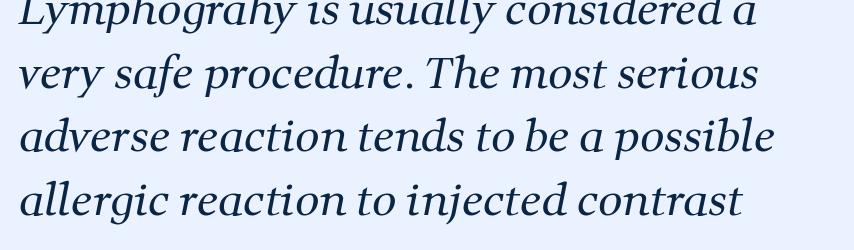
{"serif": "yes", "bold": "no", "weight": "regular", "width": "normal", "stroke_contrast": "medium", "x_height": "medium", "monospaced": "no", "underline": "no", "align": "left", "line_spacing": "normal", "line_spacing_ratio": 1.48, "letter_spacing": "normal", "letter_spacing_em": 0.0, "glyph_px": 43}
